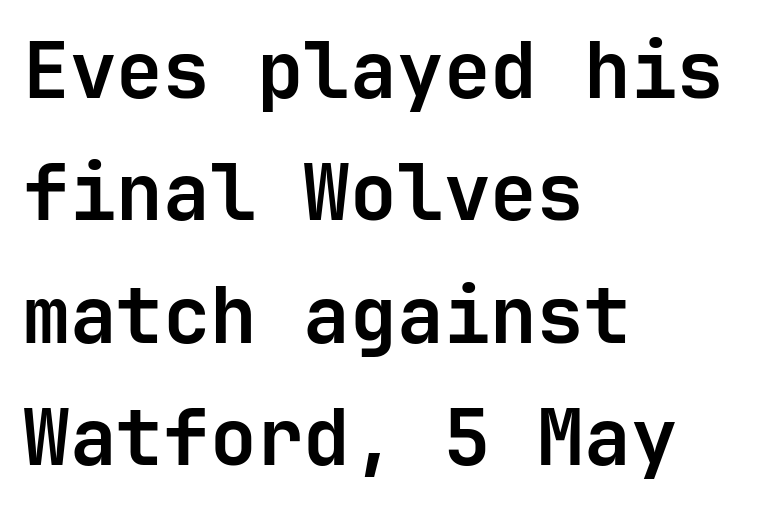
Q: Is the text bold? A: Yes.
Q: Is the text italic (slanted)? A: No, it is upright.
Q: Is the typeface a serif or a sans-serif typeface? A: Sans-serif.
Q: Is the text underlined? A: No.
Q: How is the paragraph aligned? A: Left-aligned.
Q: Is the spacing between letters normal or unusually wide? A: Normal.
Q: Is the spacing between lines tight, normal or loose? A: Normal.
Q: Width (condensed, normal, or wide)? A: Normal.
Q: Stroke contrast? A: Low.
Q: x-height? A: Medium.
